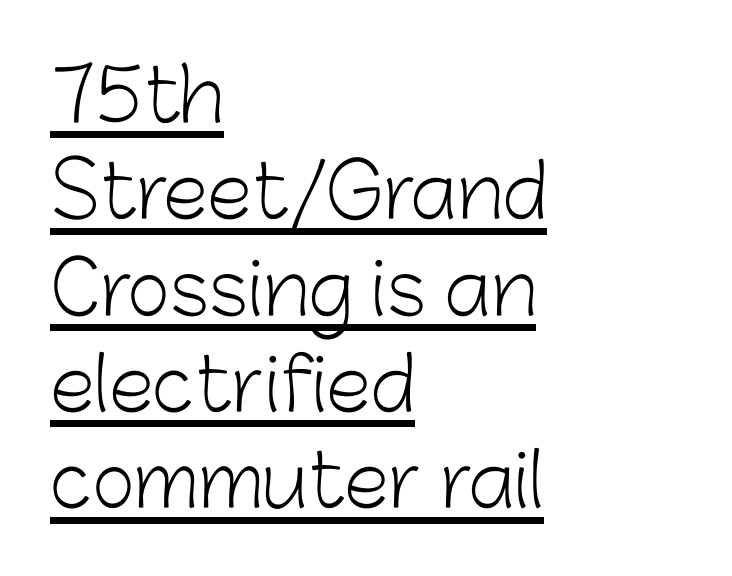
The image shows 73 px light sans-serif type, upright; set left-aligned, normal line spacing (1.32x), normal letter spacing, underlined; low stroke contrast and a medium x-height.
